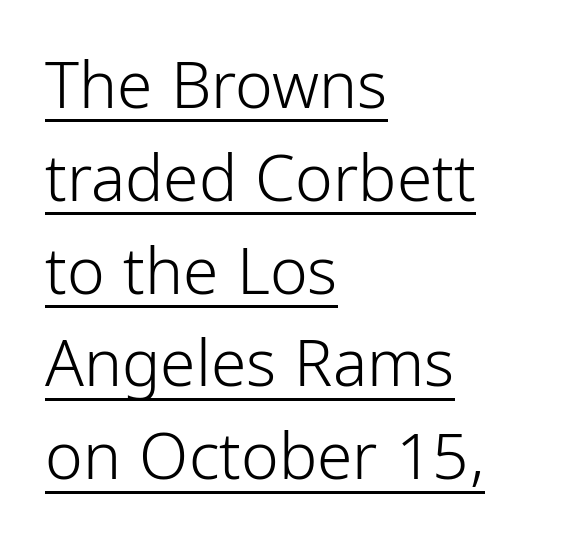
Q: Is the text bold? A: No.
Q: Is the text italic (slanted)? A: No, it is upright.
Q: Is the typeface a serif or a sans-serif typeface? A: Sans-serif.
Q: Is the text underlined? A: Yes.
Q: How is the paragraph aligned? A: Left-aligned.
Q: Is the spacing between letters normal or unusually wide? A: Normal.
Q: Is the spacing between lines tight, normal or loose? A: Normal.
Q: Width (condensed, normal, or wide)? A: Condensed.
Q: Stroke contrast? A: Low.
Q: x-height? A: Medium.
Q: Monospaced? A: No.
